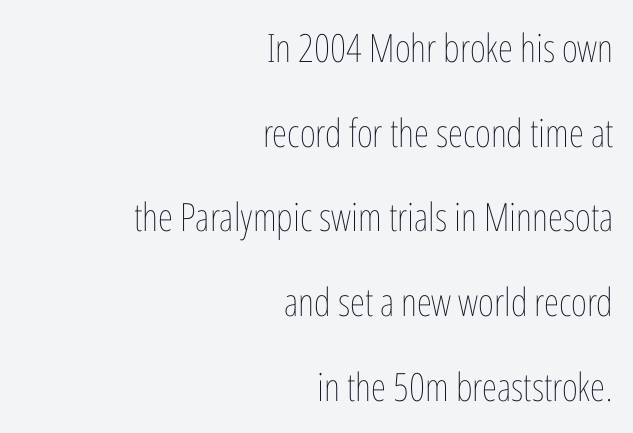
The image shows 39 px thin, condensed type, upright; set right-aligned, loose line spacing (2.17x), normal letter spacing, not underlined; low stroke contrast and a medium x-height.
